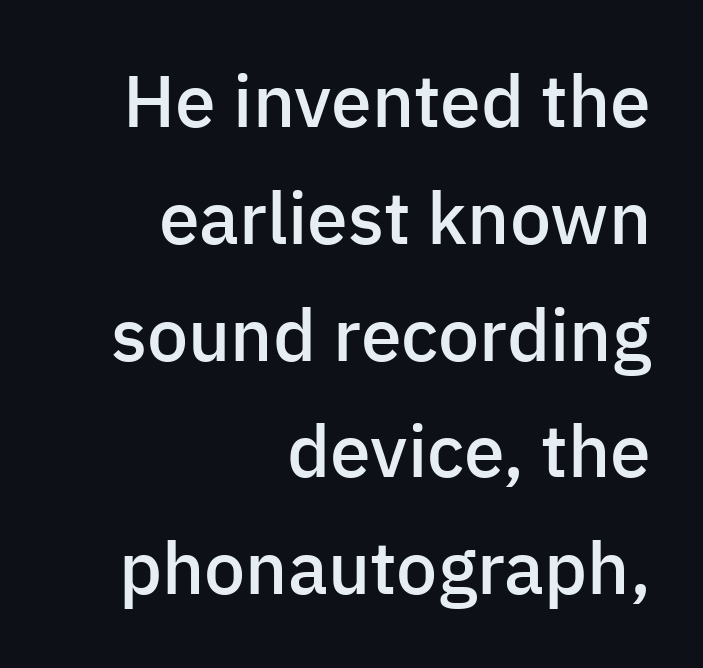
Think of a printed novel: that variable character pitch is what you see here. Vertical spacing — default. Tall strokes in this sample are plumb rather than angled. The letterforms sit shoulder to shoulder at normal distance. Compared with an ordinary text face, these strokes are moderately heavier — a semibold. Honestly, there is no underline to notice here at all.
